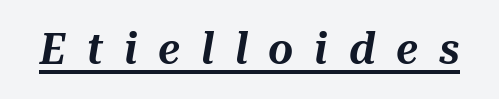
{"italic": "yes", "lean": "right", "slant_degrees": 10, "width": "normal", "stroke_contrast": "medium", "x_height": "medium", "monospaced": "no", "underline": "yes", "letter_spacing": "wide", "letter_spacing_em": 0.49, "glyph_px": 43}
